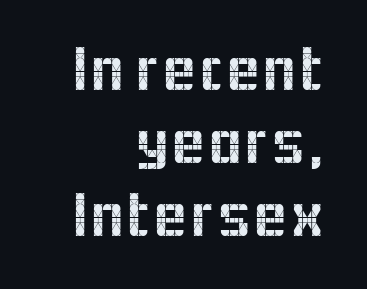
The letters advance in unequal steps, a hallmark of proportional type. The gaps between neighbouring characters are ordinary and unremarkable. The face used here is a sans, in the tradition of grotesques and geometrics. Descenders hang freely into open space.
